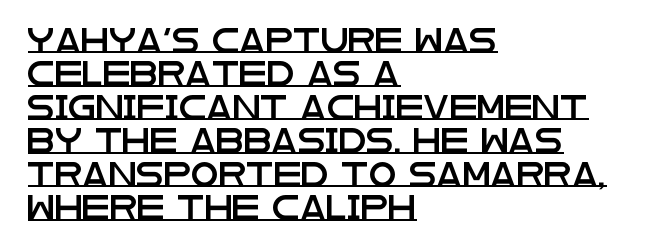
What's the leading like? Ordinary, nothing unusual. Short note: letters normally spaced. The specimen includes a rule beneath the text block's lines. Posture: straight, roman, zero tilt. Teacher's note: observe the even left margin — that is flush-left alignment.
